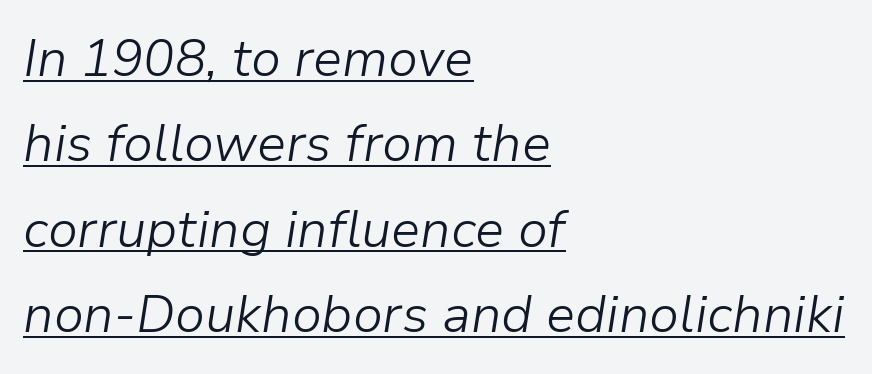
The image shows 52 px light type, italic (leaning right); set left-aligned, normal line spacing (1.64x), normal letter spacing, underlined; low stroke contrast and a medium x-height.
